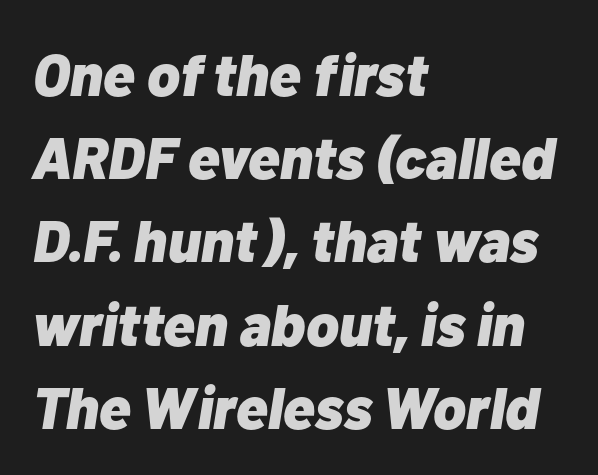
The image shows 59 px heavy type, italic (leaning right); set left-aligned, normal line spacing (1.41x), normal letter spacing, not underlined; low stroke contrast and a medium x-height.
